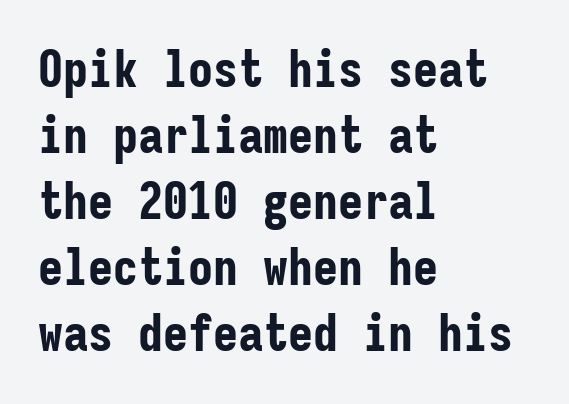
{"serif": "no", "italic": "no", "bold": "yes", "weight": "bold", "width": "condensed", "stroke_contrast": "low", "x_height": "medium", "monospaced": "yes", "underline": "no", "align": "left", "line_spacing": "normal", "line_spacing_ratio": 1.32, "letter_spacing": "normal", "letter_spacing_em": 0.0, "glyph_px": 50}
